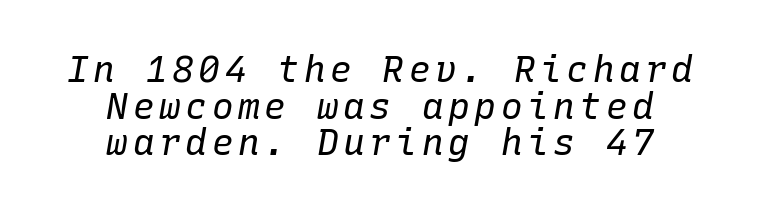
The image shows 36 px regular-weight type, italic (leaning right), monospaced; set centered, tight line spacing (1.02x), not underlined; low stroke contrast and a medium x-height.
